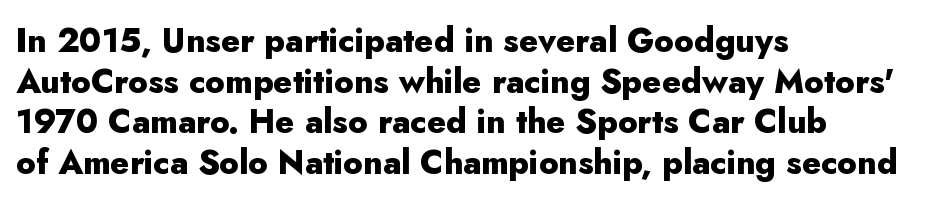
Set as a true bold cut, around the 700 mark. Tall strokes in this sample are plumb rather than angled. Tracking value appears to be zero — textbook default spacing. Font category for this specimen: sans-serif. A student would call this left alignment; a typographer would say flush left, rag right. The face used here is proportionally spaced, like ordinary book or web type.
